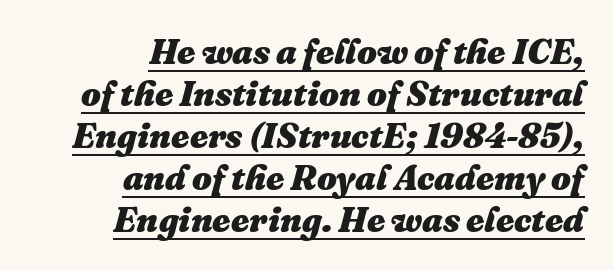
The image shows 35 px heavy type, italic (leaning right); set right-aligned, line spacing 1.2x, normal letter spacing, underlined; medium stroke contrast and a medium x-height.
